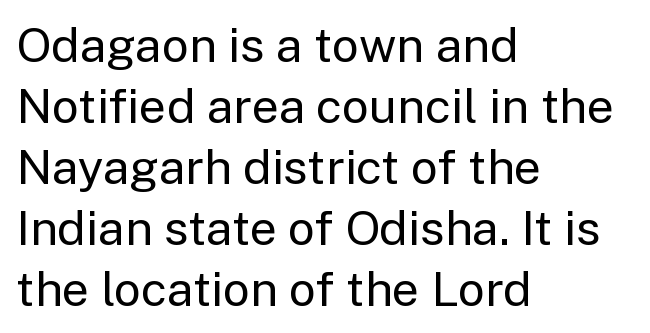
The image shows 48 px regular-weight sans-serif type, upright; set left-aligned, normal line spacing (1.27x), normal letter spacing, not underlined; low stroke contrast and a medium x-height.
